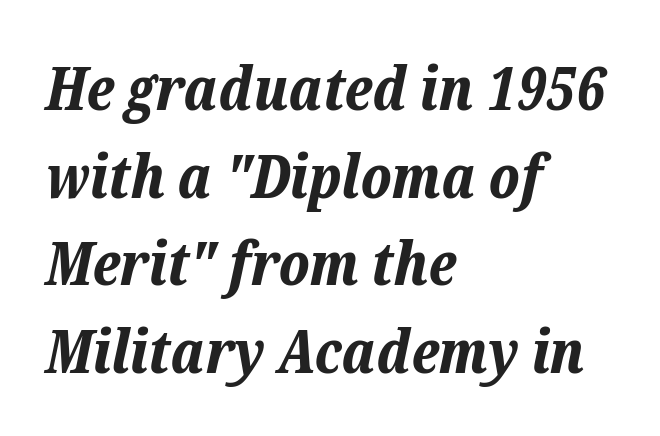
What's the leading like? Ordinary, nothing unusual. Each letter keeps its own natural width here, so spacing adapts to shape. The letters are slanted; this is an italic face. The passage shown has conventional tracking throughout. No word sits above an underline. Layout note: lines flush left.
